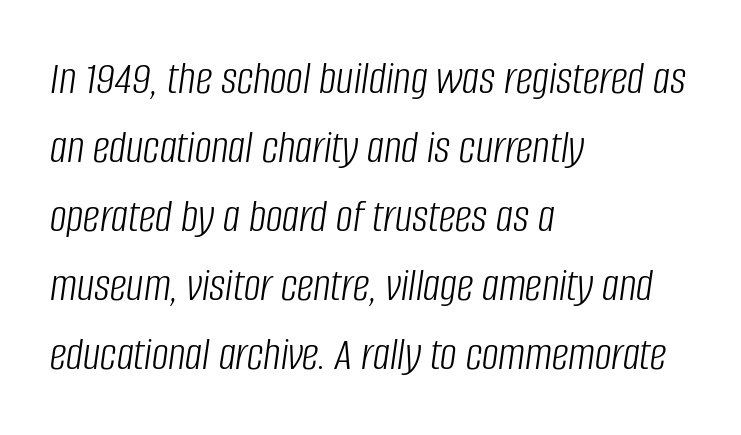
{"italic": "yes", "lean": "right", "slant_degrees": 8, "bold": "no", "weight": "light", "width": "condensed", "stroke_contrast": "low", "x_height": "large", "monospaced": "no", "underline": "no", "align": "left", "line_spacing": "normal", "line_spacing_ratio": 1.47, "letter_spacing": "normal", "letter_spacing_em": 0.0, "glyph_px": 47}
